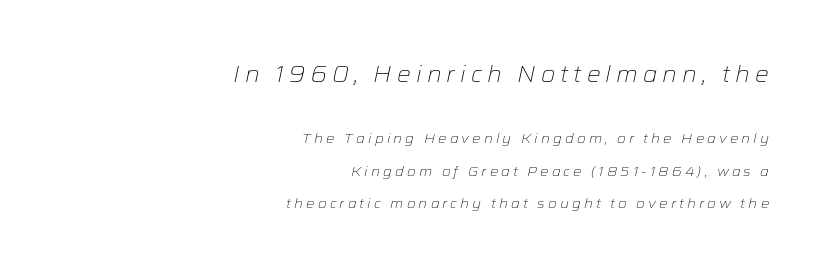
Descenders are the only things crossing below the line. Someone cranked the tracking dial way up on this one. Think standard paragraph weight, or any step lighter than that. Character size in the leading block exceeds that of the trailing block. There's an unmistakable incline to the writing here. Airy leading.
